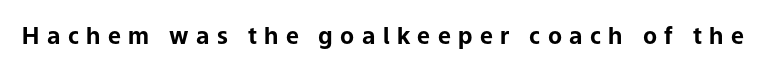
{"italic": "no", "bold": "yes", "underline": "no", "letter_spacing": "wide", "letter_spacing_em": 0.32, "glyph_px": 23}
